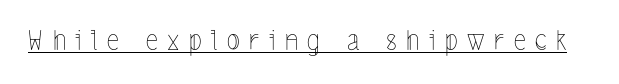
Q: Is the text bold? A: No.
Q: Is the text italic (slanted)? A: No, it is upright.
Q: Is the text underlined? A: Yes.
Q: Is the spacing between letters normal or unusually wide? A: Unusually wide.
